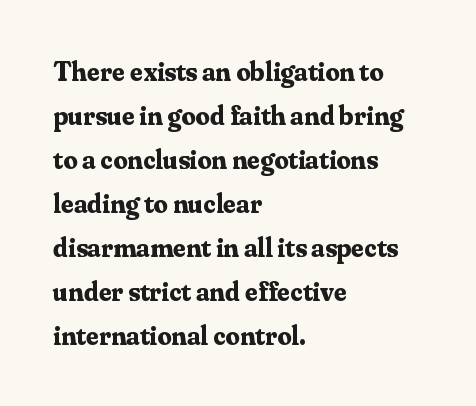
The image shows 28 px bold serif type, upright; set left-aligned, normal line spacing (1.57x), normal letter spacing, not underlined; medium stroke contrast and a small x-height.
